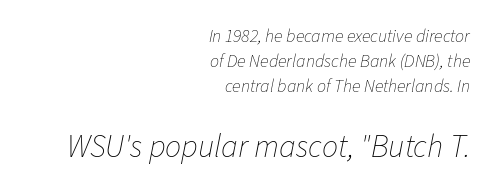
Q: Is the text bold? A: No.
Q: Is the text italic (slanted)? A: Yes, it leans right by about 11 degrees.
Q: Is the text underlined? A: No.
Q: How is the paragraph aligned? A: Right-aligned.
Q: Is the spacing between letters normal or unusually wide? A: Normal.
Q: Is the spacing between lines tight, normal or loose? A: Normal.
Q: Which block of text is set in a larger size, the first (top) or the second (bottom)? A: The second (bottom) one.
Q: Width (condensed, normal, or wide)? A: Normal.
Q: Stroke contrast? A: Low.
Q: x-height? A: Medium.
Q: Monospaced? A: No.
